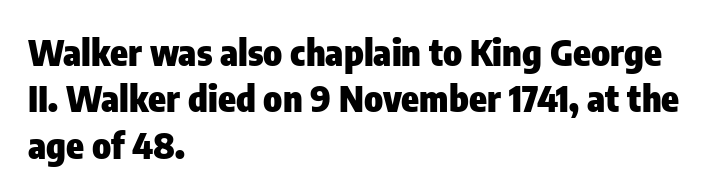
Decoration check: the copy has no underline. Is there any slant? The stems are plumb. Proportional: the letters do not fall into vertical columns. Baseline-to-baseline distance is the conventional proportion of letter height. The typeface chosen for these lines omits serifs.
